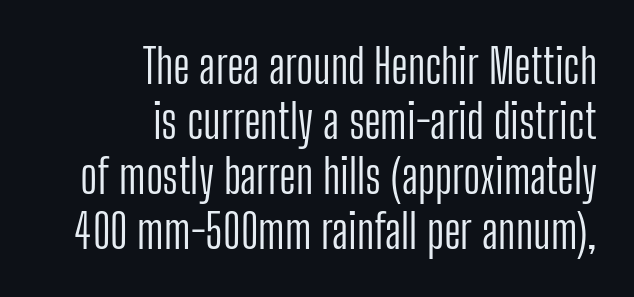
The image shows 47 px light, condensed sans-serif type, upright; set right-aligned, line spacing 1.17x, normal letter spacing, not underlined; low stroke contrast and a medium x-height.
